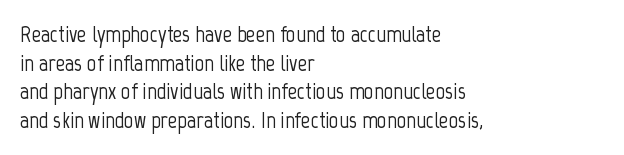
{"italic": "no", "underline": "no", "align": "left", "line_spacing": "normal", "line_spacing_ratio": 1.25, "letter_spacing": "normal", "letter_spacing_em": 0.0, "glyph_px": 23}
